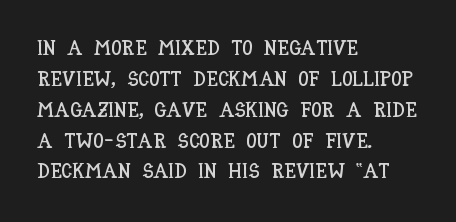
Q: Is the text italic (slanted)? A: No, it is upright.
Q: Is the text underlined? A: No.
Q: How is the paragraph aligned? A: Left-aligned.
Q: Is the spacing between letters normal or unusually wide? A: Normal.
Q: Is the spacing between lines tight, normal or loose? A: Normal.
